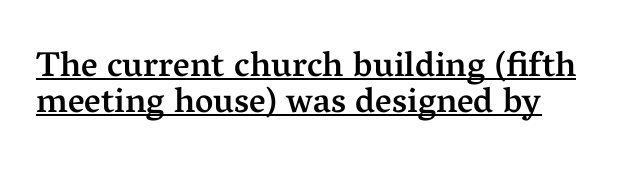
A bit beefed up — I'd call it semibold rather than bold. These lines are composed in type with serifs. The space between consecutive lines is stingy. Spacing verdict: proportional, widths tailored to each character.
